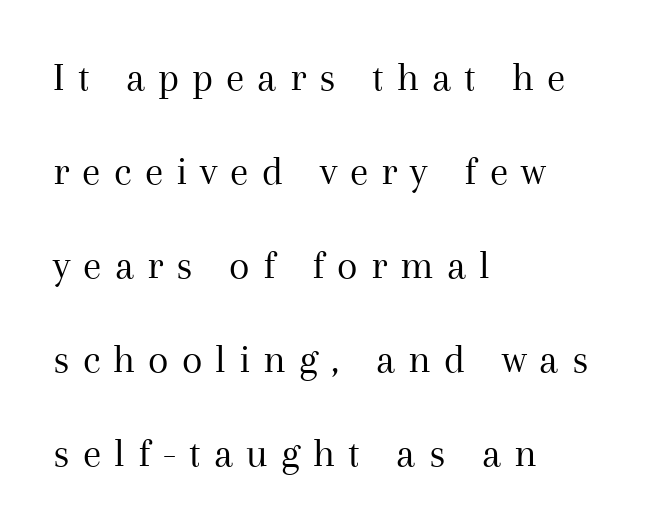
{"serif": "yes", "italic": "no", "bold": "no", "weight": "regular", "width": "normal", "stroke_contrast": "medium", "x_height": "medium", "monospaced": "no", "underline": "no", "align": "left", "line_spacing": "loose", "line_spacing_ratio": 2.24, "letter_spacing": "wide", "letter_spacing_em": 0.31, "glyph_px": 42}
